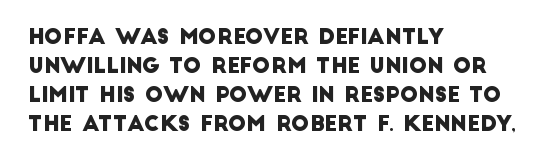
Q: Is the text underlined? A: No.
Q: How is the paragraph aligned? A: Left-aligned.
Q: Is the spacing between letters normal or unusually wide? A: Normal.
Q: Is the spacing between lines tight, normal or loose? A: Normal.
